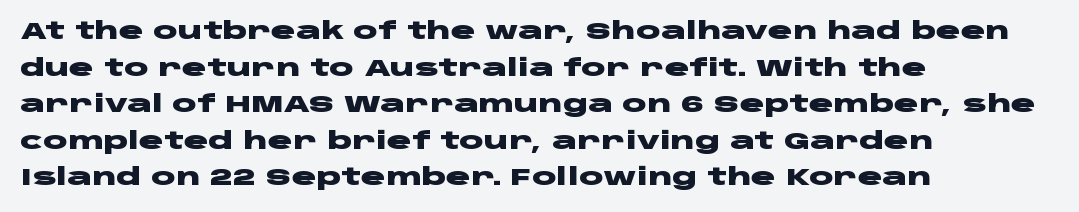
Visually the block forms a straight wall on the left and a jagged coastline on the right. The letters are bold, with thick, heavy strokes. The gap between lines stays unmarked. This sample keeps an unexceptional amount of space between lines. The horizontal fit of the characters is conventional and even. Vertical strokes here are truly vertical.
